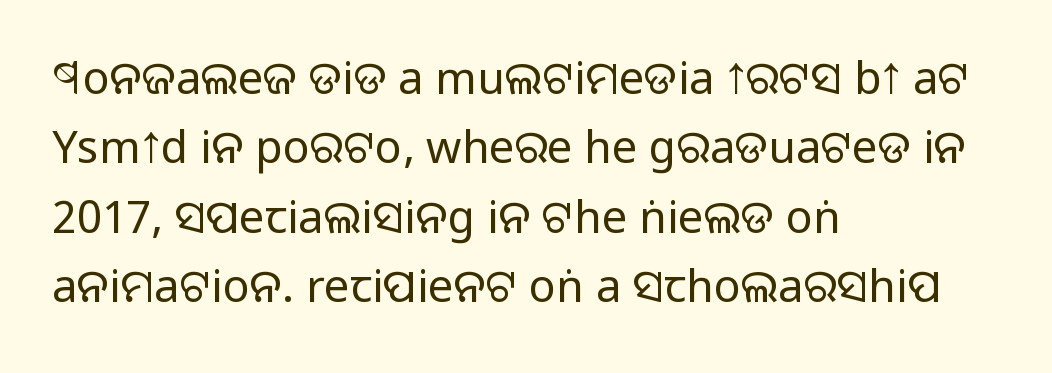
Q: Is the text bold? A: No.
Q: Is the text italic (slanted)? A: No, it is upright.
Q: Is the typeface a serif or a sans-serif typeface? A: Sans-serif.
Q: Is the text underlined? A: No.
Q: How is the paragraph aligned? A: Left-aligned.
Q: Is the spacing between letters normal or unusually wide? A: Normal.
Q: Is the spacing between lines tight, normal or loose? A: Normal.
Q: Width (condensed, normal, or wide)? A: Normal.
Q: Stroke contrast? A: Low.
Q: x-height? A: Large.
Q: Monospaced? A: No.
